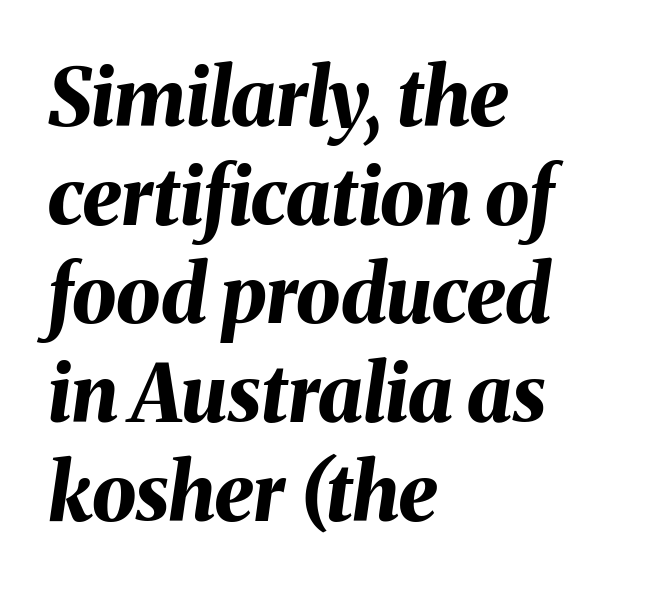
Q: Is the text bold? A: Yes.
Q: Is the text italic (slanted)? A: Yes, it leans right by about 8 degrees.
Q: Is the text underlined? A: No.
Q: How is the paragraph aligned? A: Left-aligned.
Q: Is the spacing between letters normal or unusually wide? A: Normal.
Q: Is the spacing between lines tight, normal or loose? A: Normal.
Q: Width (condensed, normal, or wide)? A: Normal.
Q: Stroke contrast? A: Medium.
Q: x-height? A: Medium.
Q: Monospaced? A: No.
